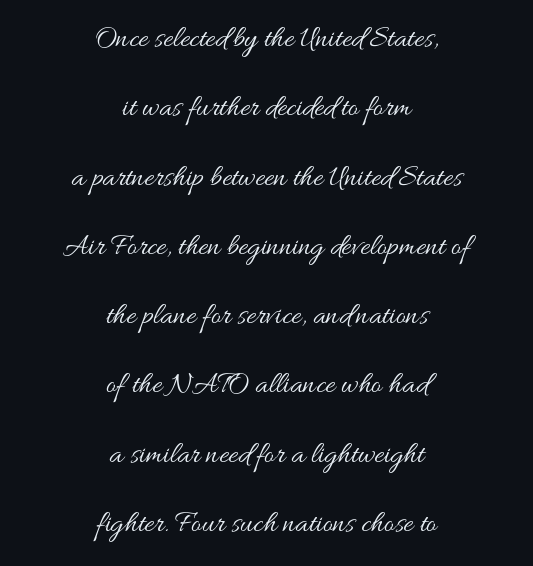
Proportional: the letters do not fall into vertical columns. These lines are centered, leaving both edges ragged. The font sits on the lighter half of the weight spectrum, regular included. Standard letterfit; no display-style spreading of the glyphs.
